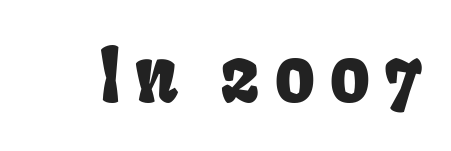
Q: Is the typeface a serif or a sans-serif typeface? A: Sans-serif.
Q: Is the text underlined? A: No.
Q: Width (condensed, normal, or wide)? A: Condensed.
Q: Stroke contrast? A: Low.
Q: x-height? A: Large.
Q: Monospaced? A: No.
